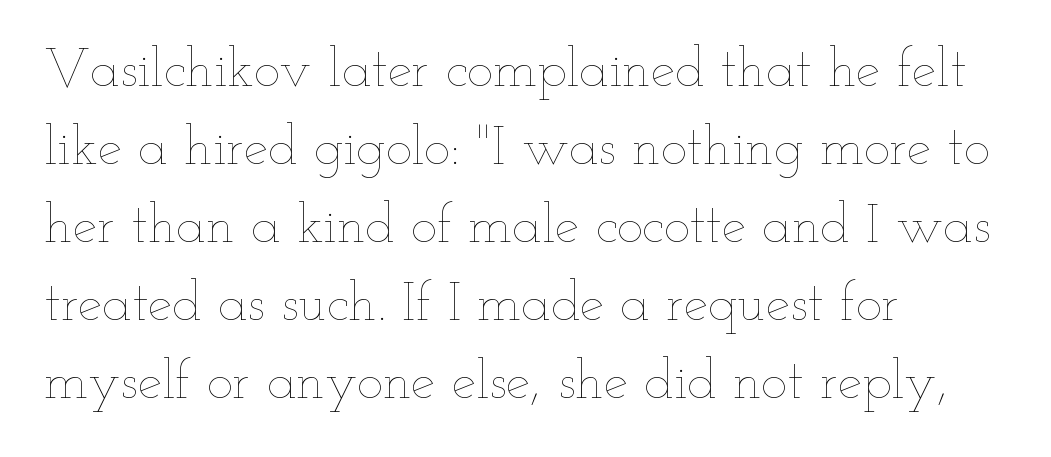
Q: Is the text bold? A: No.
Q: Is the text italic (slanted)? A: No, it is upright.
Q: Is the text underlined? A: No.
Q: How is the paragraph aligned? A: Left-aligned.
Q: Is the spacing between letters normal or unusually wide? A: Normal.
Q: Is the spacing between lines tight, normal or loose? A: Normal.
Q: Width (condensed, normal, or wide)? A: Wide.
Q: Stroke contrast? A: Low.
Q: x-height? A: Small.
Q: Monospaced? A: No.
